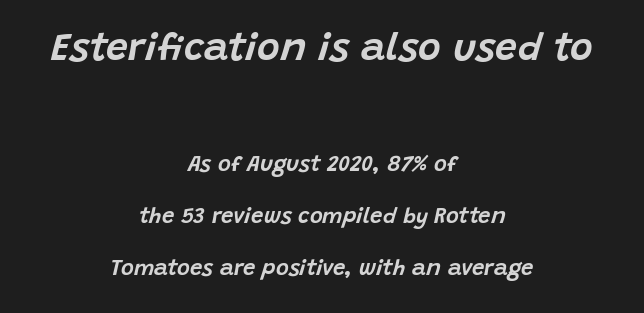
Is this a fixed-width face? No — the glyphs have proportional, varying widths. How are the letters spaced? Ordinarily, with no added tracking. The upper block of text is set noticeably larger than the block beneath it. Compared with a flush-left layout, this one balances lines on the center instead. The axis of the letterforms is tilted away from vertical.
